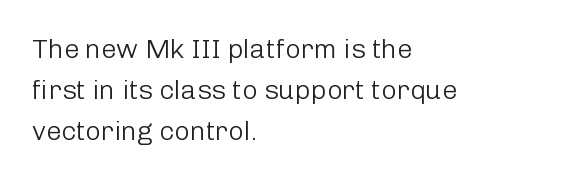
Q: Is the text bold? A: No.
Q: Is the text italic (slanted)? A: No, it is upright.
Q: Is the text underlined? A: No.
Q: How is the paragraph aligned? A: Left-aligned.
Q: Is the spacing between letters normal or unusually wide? A: Normal.
Q: Is the spacing between lines tight, normal or loose? A: Normal.
